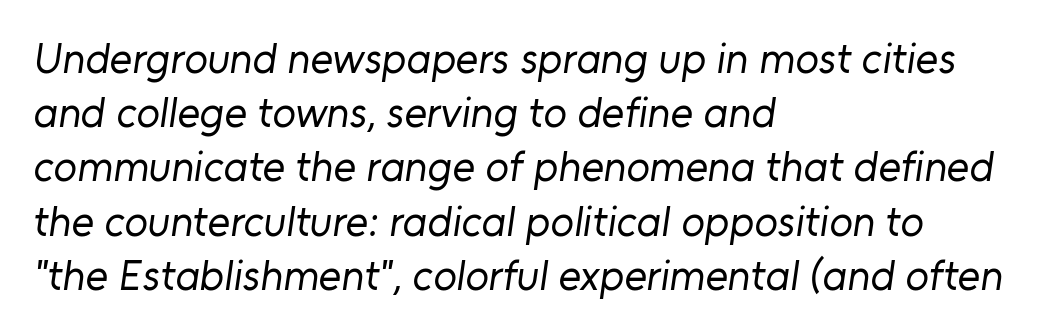
{"serif": "no", "bold": "no", "weight": "regular", "width": "normal", "stroke_contrast": "low", "x_height": "medium", "monospaced": "no", "underline": "no", "align": "left", "line_spacing": "normal", "line_spacing_ratio": 1.26, "letter_spacing": "normal", "letter_spacing_em": 0.0, "glyph_px": 43}
